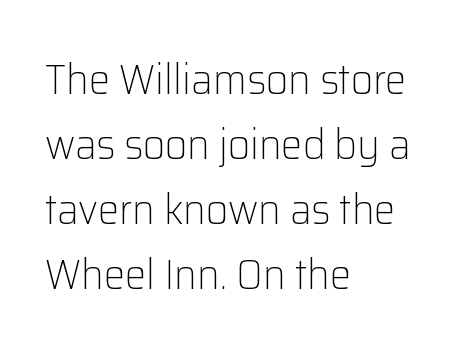
The passage shown has conventional tracking throughout. Here the designer chose a conventional face with non-uniform glyph widths. No heavy texture on the line: the type isn't bold. The lines sit at an ordinary, default distance from one another.
